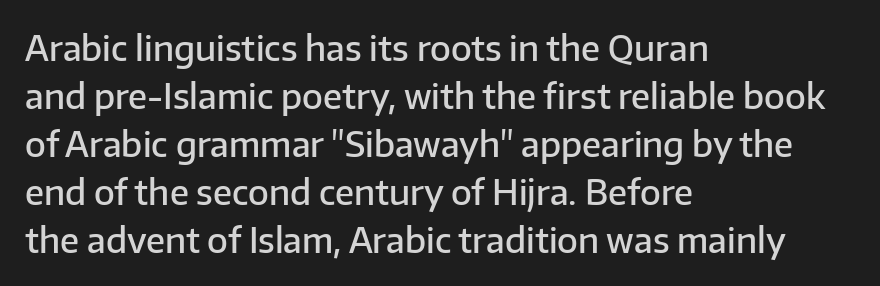
Q: Is the text bold? A: Semi-bold.
Q: Is the text italic (slanted)? A: No, it is upright.
Q: Is the typeface a serif or a sans-serif typeface? A: Sans-serif.
Q: Is the text underlined? A: No.
Q: How is the paragraph aligned? A: Left-aligned.
Q: Is the spacing between letters normal or unusually wide? A: Normal.
Q: Is the spacing between lines tight, normal or loose? A: Normal.
Q: Width (condensed, normal, or wide)? A: Normal.
Q: Stroke contrast? A: Low.
Q: x-height? A: Medium.
Q: Monospaced? A: No.
